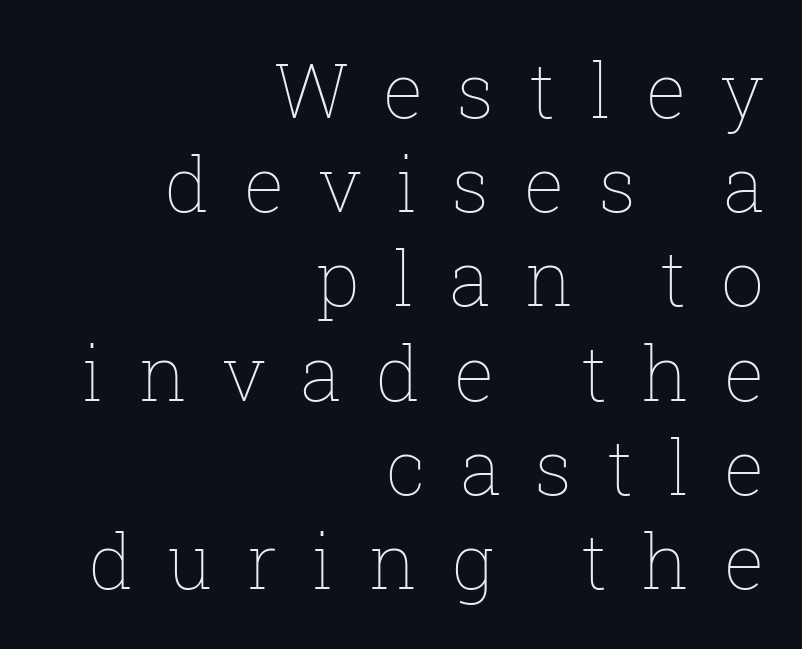
{"italic": "no", "bold": "no", "weight": "thin", "width": "normal", "stroke_contrast": "low", "x_height": "medium", "monospaced": "no", "underline": "no", "align": "right", "line_spacing_ratio": 1.24, "letter_spacing": "wide", "letter_spacing_em": 0.45, "glyph_px": 76}
